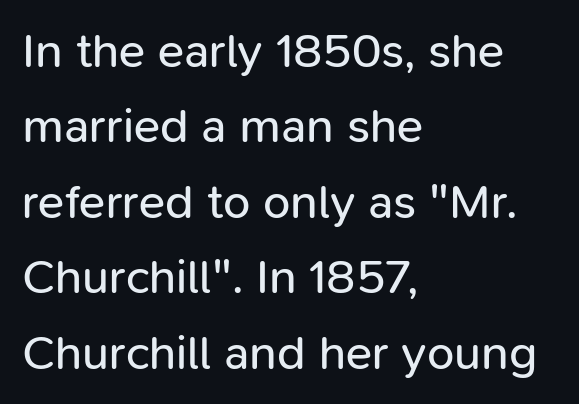
Q: Is the text bold? A: No.
Q: Is the text italic (slanted)? A: No, it is upright.
Q: Is the typeface a serif or a sans-serif typeface? A: Sans-serif.
Q: Is the text underlined? A: No.
Q: How is the paragraph aligned? A: Left-aligned.
Q: Is the spacing between letters normal or unusually wide? A: Normal.
Q: Is the spacing between lines tight, normal or loose? A: Normal.
Q: Width (condensed, normal, or wide)? A: Normal.
Q: Stroke contrast? A: Low.
Q: x-height? A: Medium.
Q: Monospaced? A: No.
